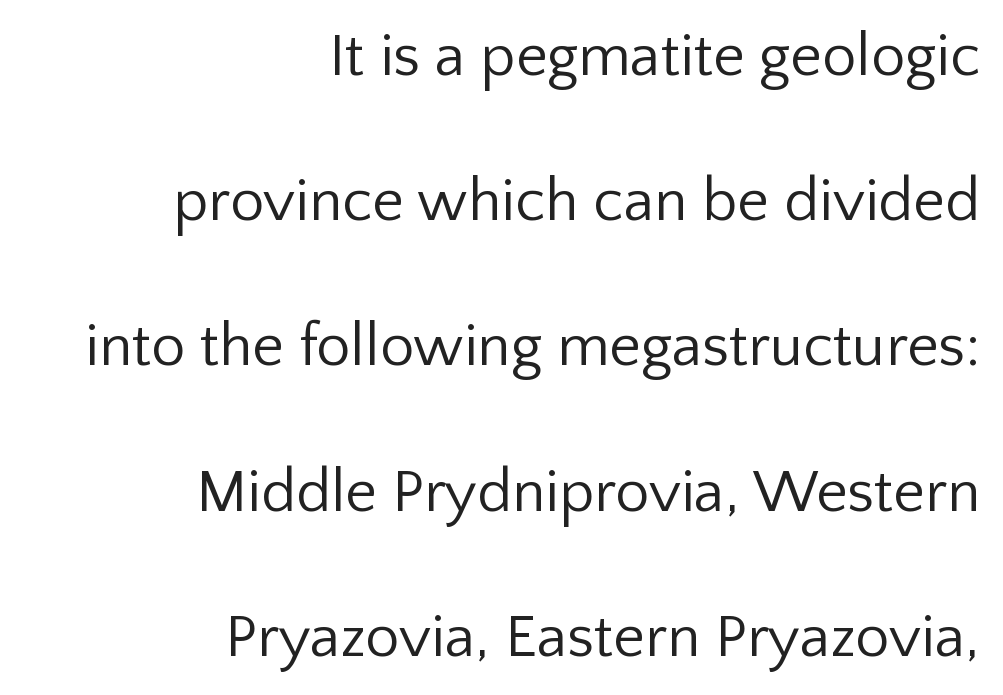
Q: Is the text bold? A: No.
Q: Is the text italic (slanted)? A: No, it is upright.
Q: Is the typeface a serif or a sans-serif typeface? A: Sans-serif.
Q: Is the text underlined? A: No.
Q: How is the paragraph aligned? A: Right-aligned.
Q: Is the spacing between letters normal or unusually wide? A: Normal.
Q: Is the spacing between lines tight, normal or loose? A: Loose.
Q: Width (condensed, normal, or wide)? A: Normal.
Q: Stroke contrast? A: Low.
Q: x-height? A: Medium.
Q: Monospaced? A: No.
